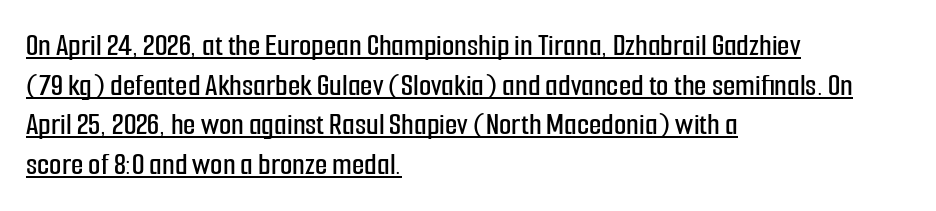
{"serif": "no", "italic": "no", "width": "condensed", "stroke_contrast": "low", "x_height": "medium", "monospaced": "no", "underline": "yes", "align": "left", "line_spacing_ratio": 1.24, "letter_spacing": "normal", "letter_spacing_em": 0.0, "glyph_px": 32}
